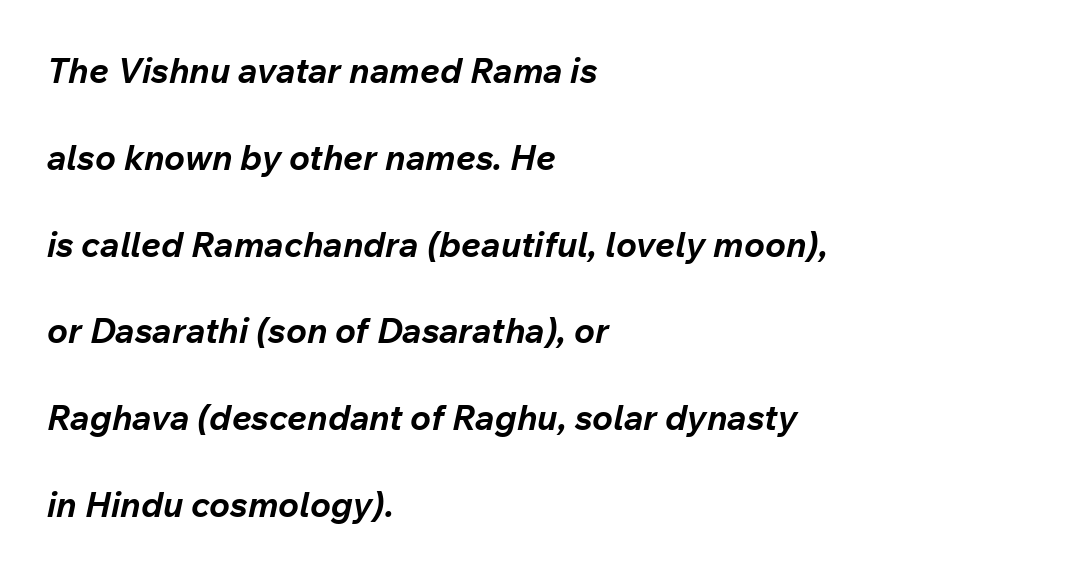
Q: Is the text bold? A: Yes.
Q: Is the text italic (slanted)? A: Yes, it leans right by about 12 degrees.
Q: Is the text underlined? A: No.
Q: How is the paragraph aligned? A: Left-aligned.
Q: Is the spacing between letters normal or unusually wide? A: Normal.
Q: Is the spacing between lines tight, normal or loose? A: Loose.
Q: Width (condensed, normal, or wide)? A: Normal.
Q: Stroke contrast? A: Low.
Q: x-height? A: Medium.
Q: Monospaced? A: No.
